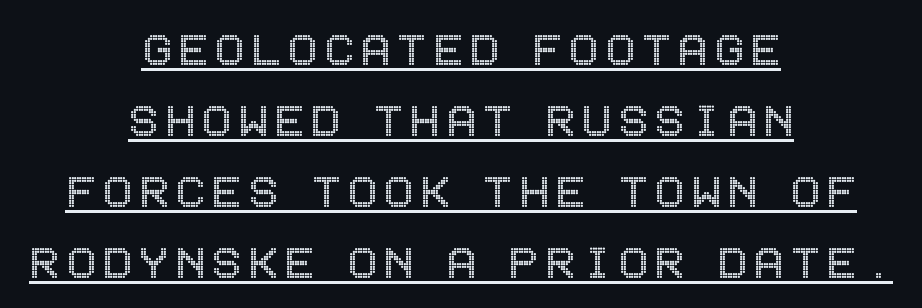
Q: Is the text italic (slanted)? A: No, it is upright.
Q: Is the text underlined? A: Yes.
Q: How is the paragraph aligned? A: Centered.
Q: Is the spacing between lines tight, normal or loose? A: Normal.
Q: Width (condensed, normal, or wide)? A: Condensed.
Q: x-height? A: Large.
